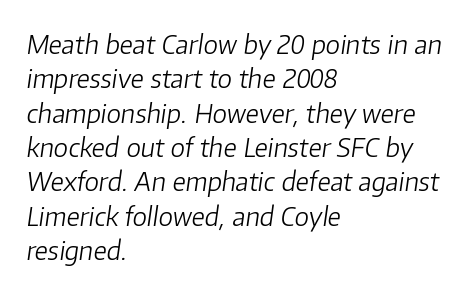
No extra tracking has been applied to these lines. The line-height multiplier appears to be the usual default. An italicized treatment has been applied to the whole sample. Line beginnings align vertically; line endings do not.
